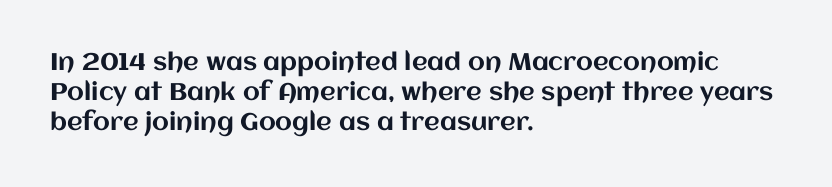
The image shows 24 px text type, upright; set left-aligned, normal line spacing (1.25x), normal letter spacing, not underlined.
